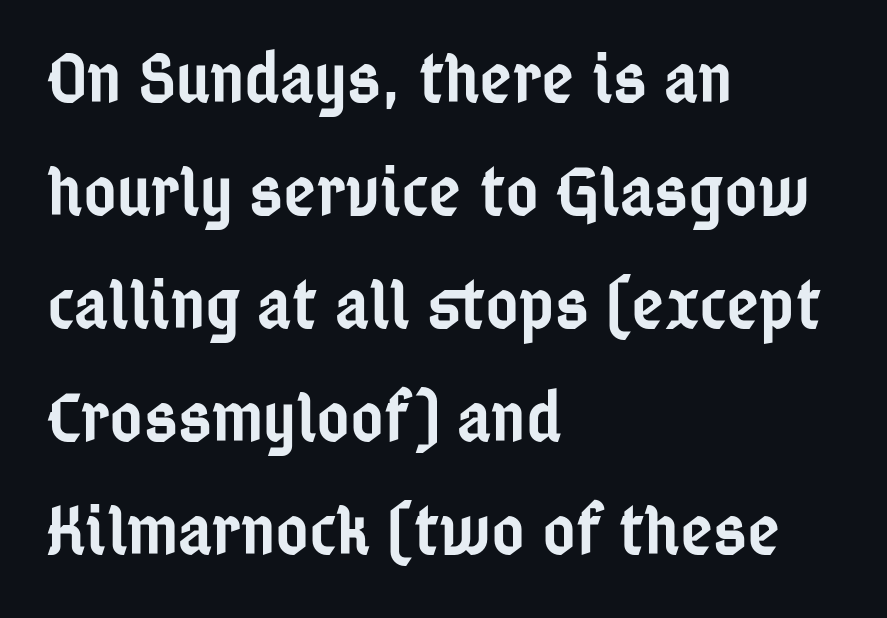
{"serif": "no", "italic": "no", "bold": "semi", "weight": "semibold", "width": "condensed", "stroke_contrast": "low", "x_height": "medium", "monospaced": "no", "underline": "no", "align": "left", "line_spacing": "normal", "line_spacing_ratio": 1.59, "letter_spacing": "normal", "letter_spacing_em": 0.0, "glyph_px": 71}
